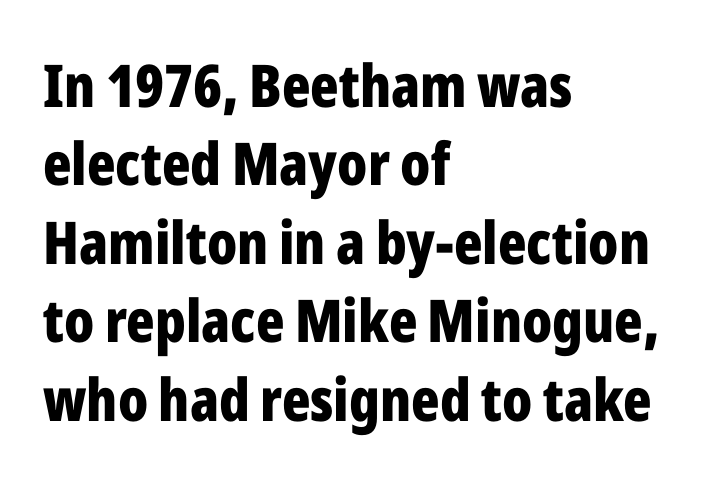
{"serif": "no", "italic": "no", "bold": "yes", "weight": "bold", "width": "condensed", "stroke_contrast": "low", "x_height": "medium", "monospaced": "no", "underline": "no", "align": "left", "line_spacing": "normal", "line_spacing_ratio": 1.33, "letter_spacing": "normal", "letter_spacing_em": 0.0, "glyph_px": 59}
